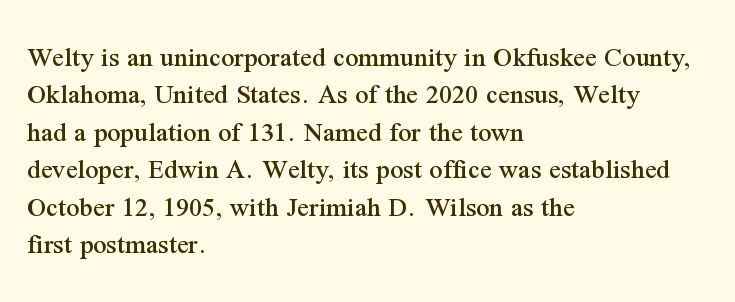
Q: Is the text italic (slanted)? A: No, it is upright.
Q: Is the typeface a serif or a sans-serif typeface? A: Serif.
Q: Is the text underlined? A: No.
Q: How is the paragraph aligned? A: Left-aligned.
Q: Is the spacing between letters normal or unusually wide? A: Normal.
Q: Is the spacing between lines tight, normal or loose? A: Normal.
Q: Width (condensed, normal, or wide)? A: Normal.
Q: Stroke contrast? A: Medium.
Q: x-height? A: Medium.
Q: Monospaced? A: No.
